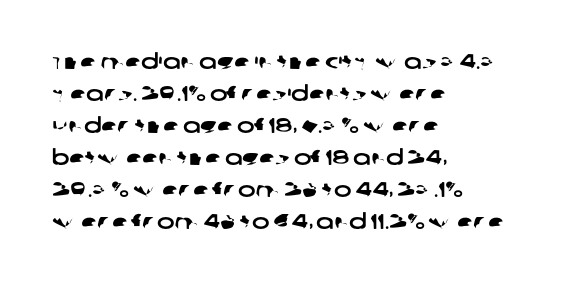
The image shows 21 px text type; set left-aligned, normal line spacing (1.52x), normal letter spacing, not underlined.
